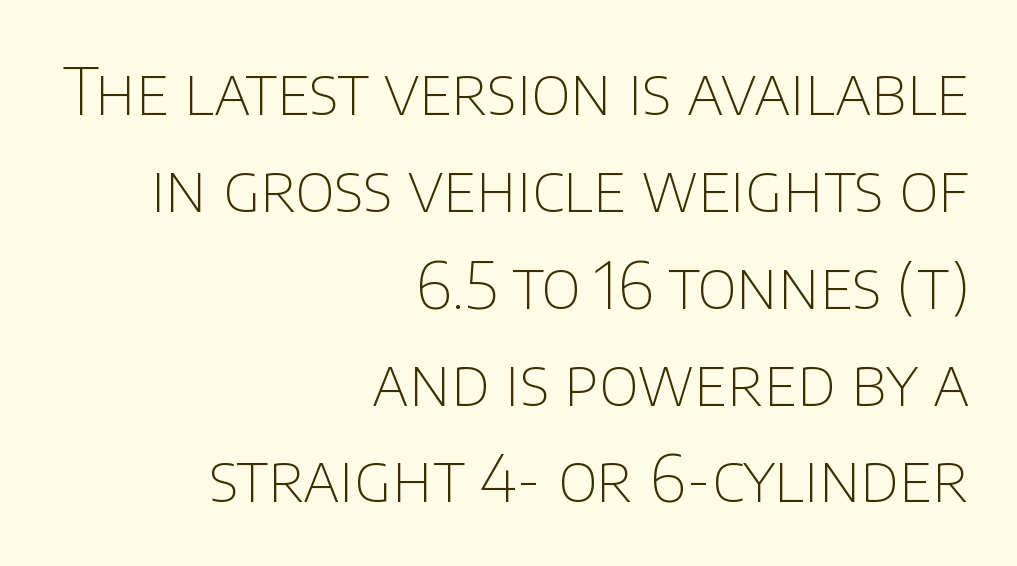
The image shows 65 px thin sans-serif type, upright; set right-aligned, normal line spacing (1.49x), normal letter spacing, not underlined; low stroke contrast and a large x-height.
